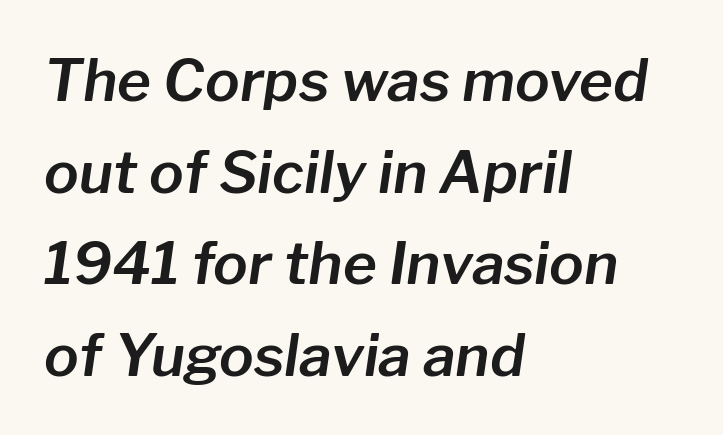
{"italic": "yes", "lean": "right", "slant_degrees": 8, "width": "normal", "stroke_contrast": "low", "x_height": "medium", "monospaced": "no", "underline": "no", "align": "left", "line_spacing": "normal", "line_spacing_ratio": 1.58, "letter_spacing": "normal", "letter_spacing_em": 0.0, "glyph_px": 58}
